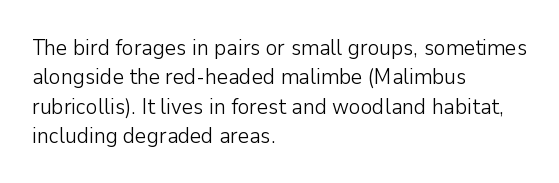
Q: Is the text bold? A: No.
Q: Is the text italic (slanted)? A: No, it is upright.
Q: Is the text underlined? A: No.
Q: How is the paragraph aligned? A: Left-aligned.
Q: Is the spacing between letters normal or unusually wide? A: Normal.
Q: Is the spacing between lines tight, normal or loose? A: Normal.
